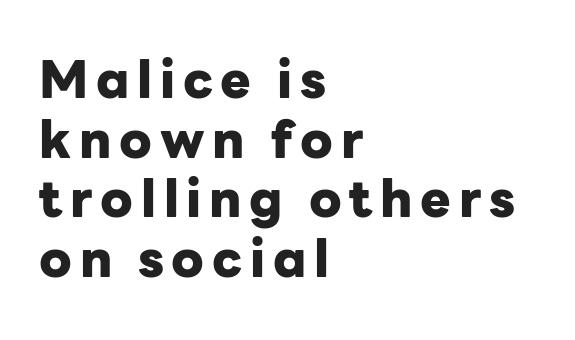
{"serif": "no", "italic": "no", "bold": "yes", "weight": "heavy", "width": "normal", "stroke_contrast": "low", "x_height": "medium", "monospaced": "no", "underline": "no", "align": "left", "line_spacing_ratio": 1.17, "glyph_px": 51}
